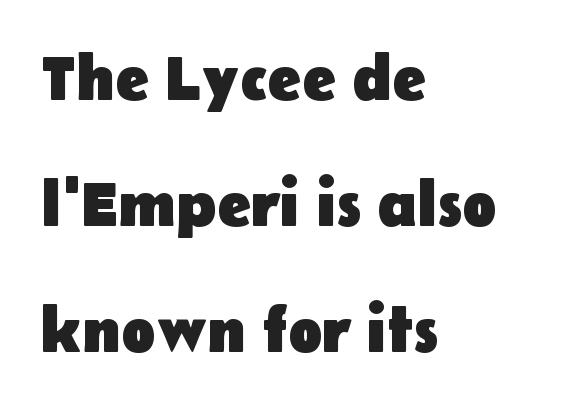
What kind of face is this? One without serifs — a sans. Is the letter spacing exaggerated? No — it looks like the ordinary default. Note the varied advance widths — an 'i' is clearly narrower than an 'm'. The string is rendered with underlining switched off.
